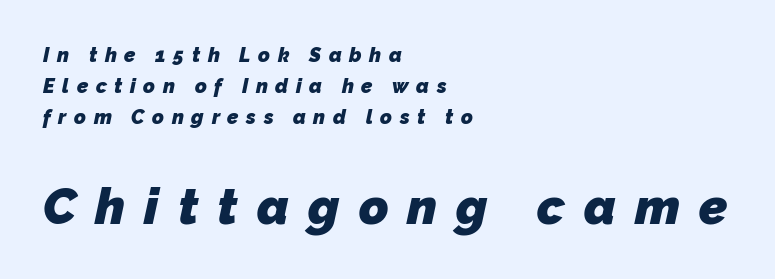
The face used here is proportionally spaced, like ordinary book or web type. A typesetter would label this face a sans. Weight check: bold — yes, fully. The words here are not underlined.
